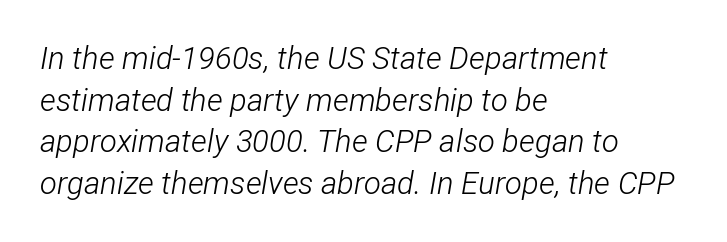
{"italic": "yes", "lean": "right", "slant_degrees": 12, "bold": "no", "weight": "light", "width": "condensed", "stroke_contrast": "low", "x_height": "medium", "monospaced": "no", "underline": "no", "align": "left", "line_spacing": "normal", "line_spacing_ratio": 1.34, "letter_spacing": "normal", "letter_spacing_em": 0.0, "glyph_px": 31}
